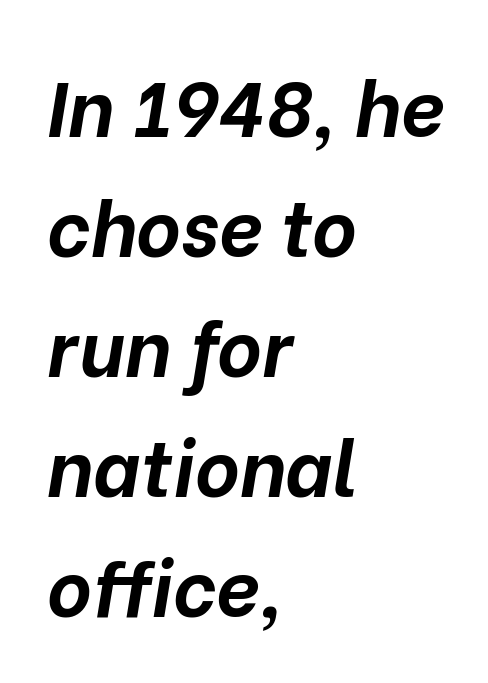
Leading: standard. Beneath every word, the page is bare. Each letter keeps its own natural width here, so spacing adapts to shape. Words appear dense and cohesive because spacing is normal. You'd pick this weight for a headline — it's a proper bold. Alignment: flush left.
